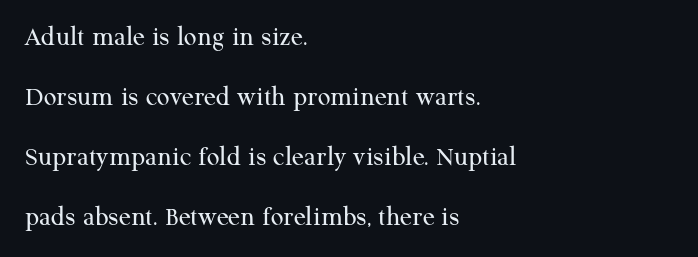
Q: Is the text bold? A: No.
Q: Is the text italic (slanted)? A: No, it is upright.
Q: Is the typeface a serif or a sans-serif typeface? A: Serif.
Q: Is the text underlined? A: No.
Q: How is the paragraph aligned? A: Left-aligned.
Q: Is the spacing between letters normal or unusually wide? A: Normal.
Q: Is the spacing between lines tight, normal or loose? A: Loose.
Q: Width (condensed, normal, or wide)? A: Normal.
Q: Stroke contrast? A: Medium.
Q: x-height? A: Medium.
Q: Monospaced? A: No.
